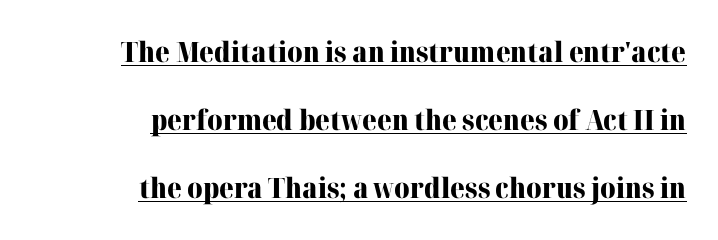
{"serif": "yes", "italic": "no", "bold": "yes", "weight": "heavy", "width": "normal", "stroke_contrast": "high", "x_height": "medium", "monospaced": "no", "underline": "yes", "align": "right", "line_spacing": "loose", "line_spacing_ratio": 2.43, "letter_spacing": "normal", "letter_spacing_em": 0.0, "glyph_px": 28}
